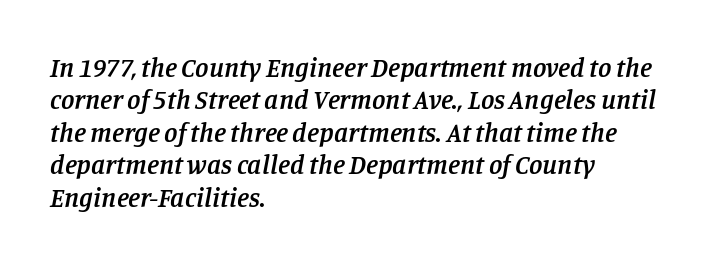
The image shows 27 px text type, italic (leaning right); set left-aligned, line spacing 1.2x, normal letter spacing, not underlined.
